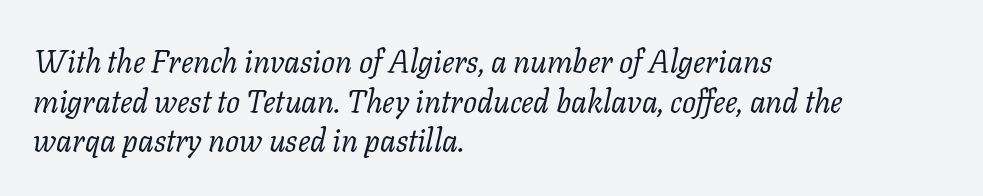
The image shows 31 px regular-weight serif type, italic (leaning right); set left-aligned, normal line spacing (1.28x), normal letter spacing, not underlined; low stroke contrast and a medium x-height.
